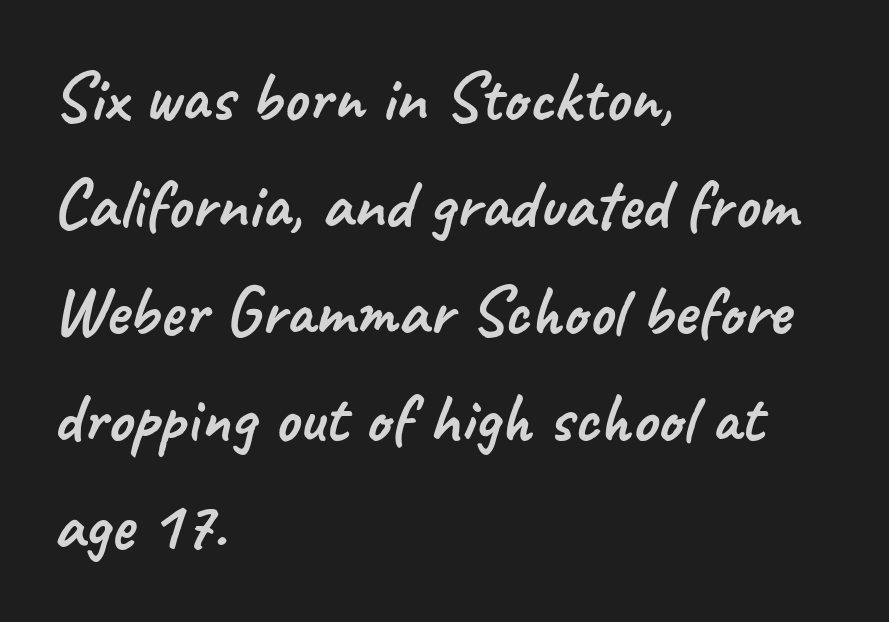
Q: Is the typeface a serif or a sans-serif typeface? A: Sans-serif.
Q: Is the text underlined? A: No.
Q: How is the paragraph aligned? A: Left-aligned.
Q: Is the spacing between letters normal or unusually wide? A: Normal.
Q: Is the spacing between lines tight, normal or loose? A: Normal.
Q: Width (condensed, normal, or wide)? A: Normal.
Q: Stroke contrast? A: Low.
Q: x-height? A: Small.
Q: Monospaced? A: No.
